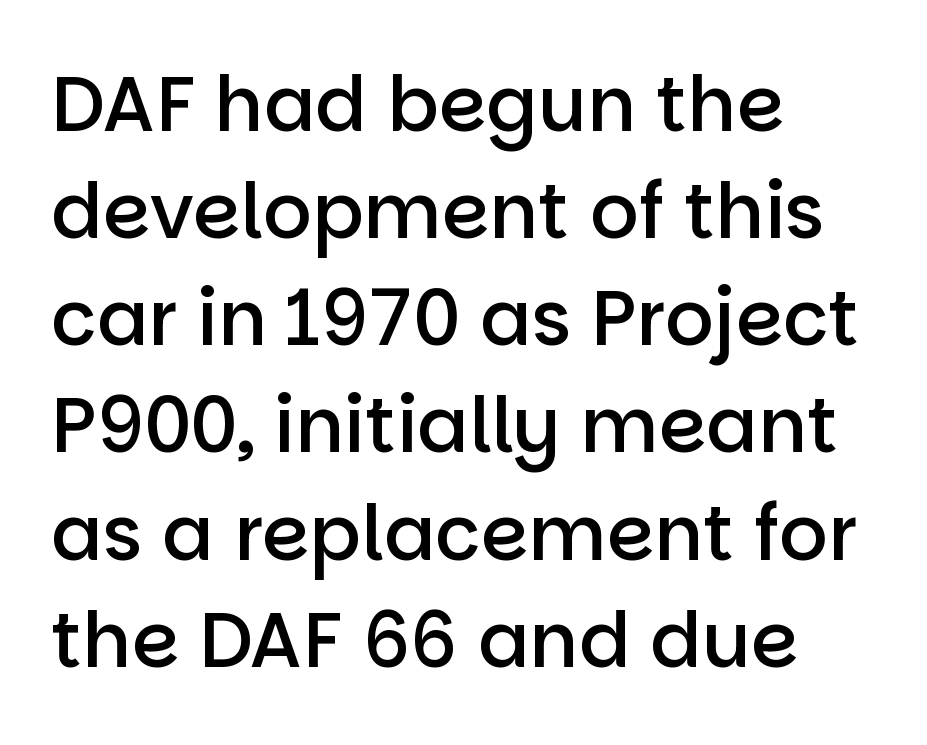
Quick note: not italic, upright. A typesetter would call this proportional, since set widths differ per character. The rendering uses a semibold face; strokes are thickened but not to full bold. Compared with typical paragraphs, the rows here are spaced about the same.
